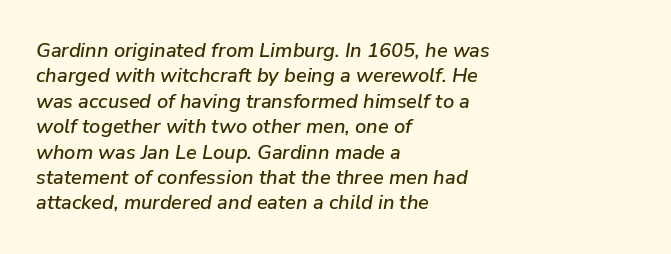
The image shows 20 px text type, italic (leaning right); set left-aligned, normal line spacing (1.27x), normal letter spacing, not underlined.
